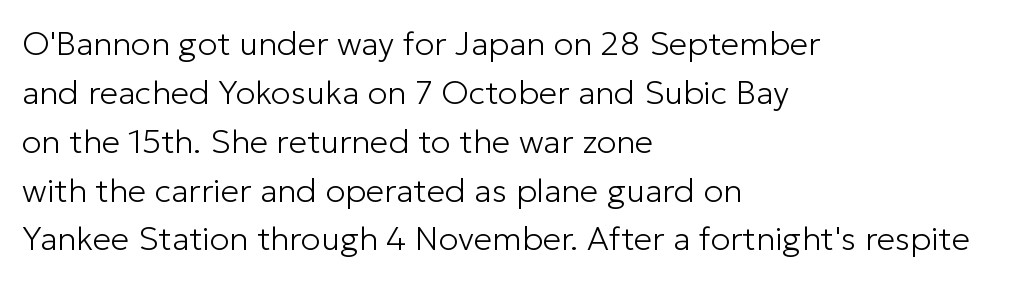
The image shows 33 px light sans-serif type, upright; set left-aligned, normal line spacing (1.48x), normal letter spacing, not underlined; low stroke contrast and a medium x-height.
